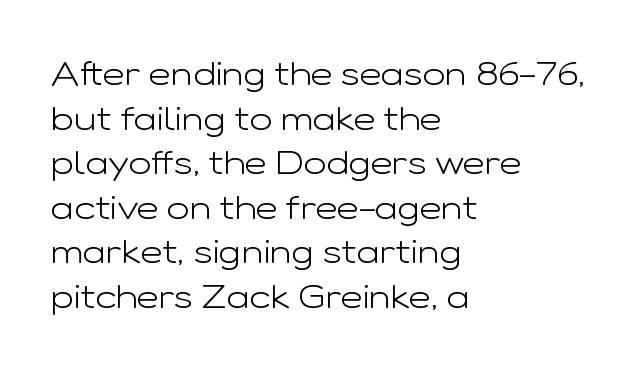
{"serif": "no", "italic": "no", "bold": "no", "weight": "light", "width": "wide", "stroke_contrast": "low", "x_height": "medium", "monospaced": "no", "underline": "no", "align": "left", "line_spacing": "normal", "line_spacing_ratio": 1.31, "letter_spacing": "normal", "letter_spacing_em": 0.0, "glyph_px": 34}
